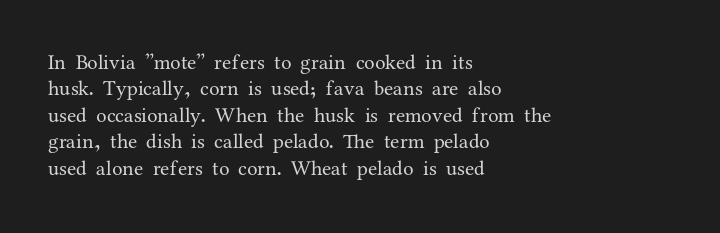
The image shows 21 px text type, upright; set left-aligned, normal line spacing (1.26x), normal letter spacing, not underlined.
